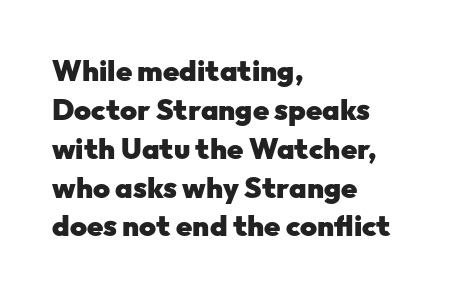
Type without underlining. What stands out about the letter spacing? Nothing — it is the standard amount. Typographic density is high because the face is bold. A typesetter would call this proportional, since set widths differ per character.
